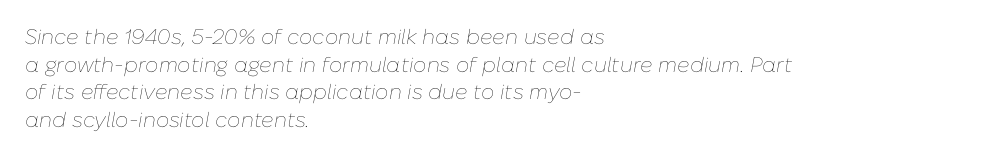
Compared with typical body copy, the letter spacing here is the same. Line spacing here is normal. The gap between lines stays unmarked. The strokes carry an ordinary text weight at most. Emphasis-style slanted type is in use. The lines in this sample share a left origin and differ only in where they stop.
